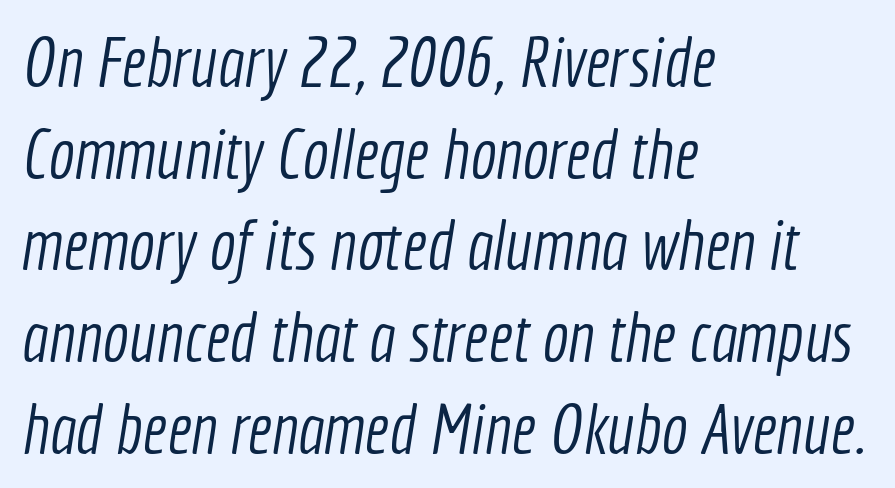
This sample is left-justified, so line endings fall wherever the words run out. Letters have the restrained weight of plain body copy at most. The baseline area is clear. Proportional: the letters do not fall into vertical columns.
